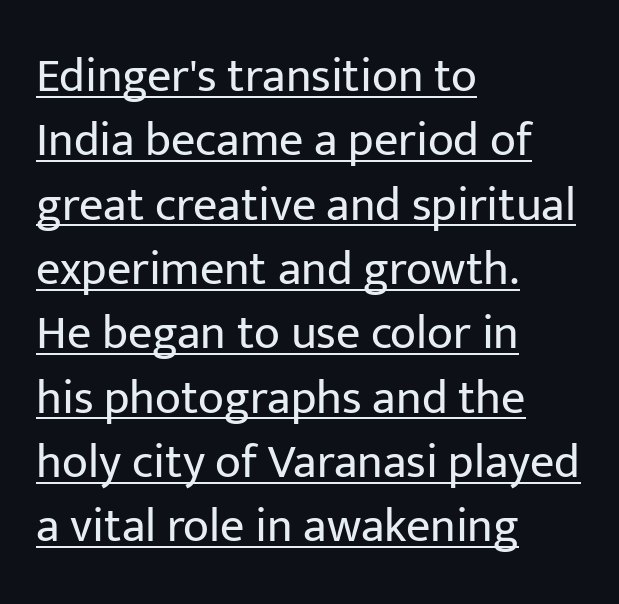
{"serif": "no", "italic": "no", "bold": "no", "weight": "regular", "width": "normal", "stroke_contrast": "low", "x_height": "medium", "monospaced": "no", "underline": "yes", "align": "left", "line_spacing": "normal", "line_spacing_ratio": 1.34, "letter_spacing": "normal", "letter_spacing_em": 0.0, "glyph_px": 48}
